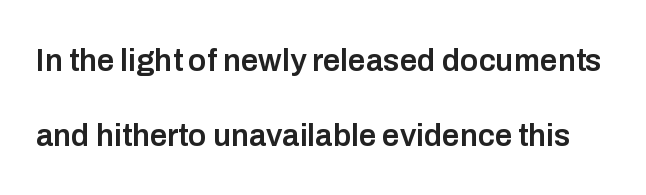
The image shows 31 px semibold sans-serif type, upright; set loose line spacing (2.41x), normal letter spacing, not underlined; low stroke contrast and a medium x-height.
